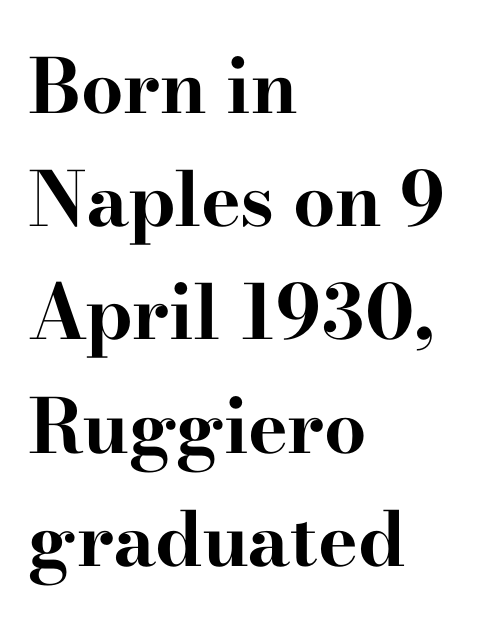
The image shows 75 px bold, wide serif type, upright; set left-aligned, normal line spacing (1.51x), normal letter spacing, not underlined; high stroke contrast and a small x-height.
